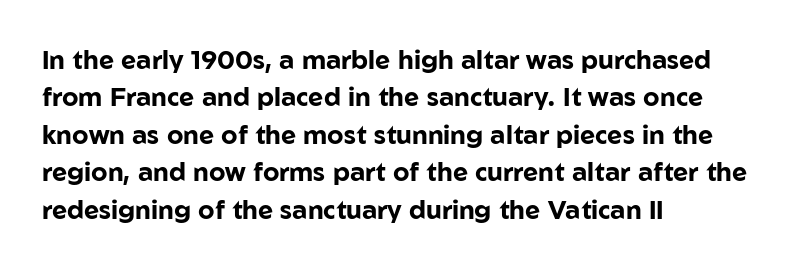
Q: Is the text bold? A: Yes.
Q: Is the text italic (slanted)? A: No, it is upright.
Q: Is the text underlined? A: No.
Q: How is the paragraph aligned? A: Left-aligned.
Q: Is the spacing between letters normal or unusually wide? A: Normal.
Q: Is the spacing between lines tight, normal or loose? A: Normal.
